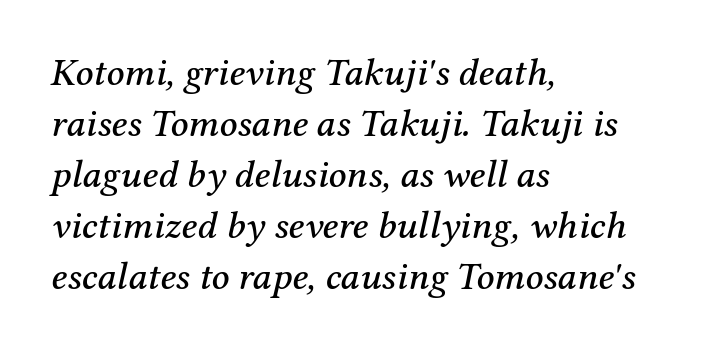
Students, note that the glyphs here touch the page at normal intervals. The space between consecutive lines is moderate. Just letters on the line, the space beneath them empty. Check where the strokes stop: tiny serifs finish them off. Italic? Definitely — the glyphs are oblique. The text block is weighted toward the left margin, trailing off unevenly rightward.
